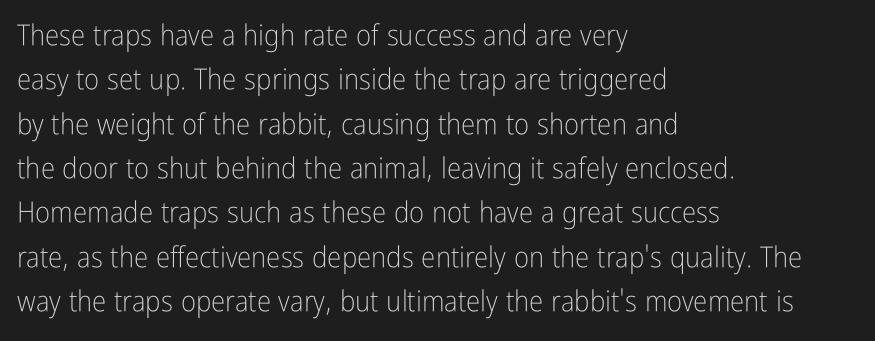
Note the varied advance widths — an 'i' is clearly narrower than an 'm'. The baseline area is clear. A student would call this left alignment; a typographer would say flush left, rag right. Look at the tracking — it's just the regular setting, nothing added. The type sits square on the baseline with zero lean. Serifs: no, the terminals of the letterforms are clean.
